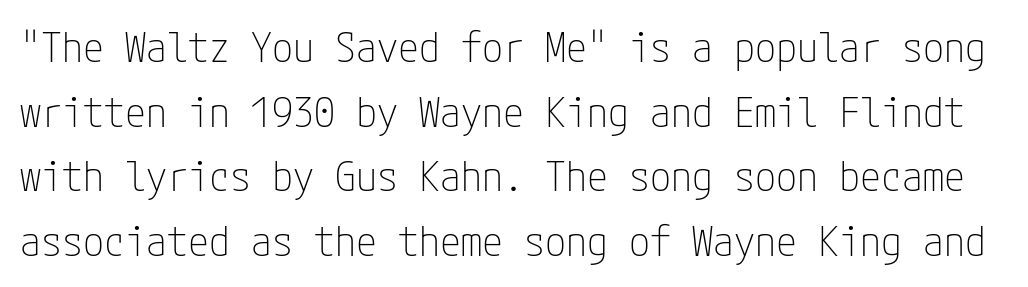
The passage shown stacks its lines at a standard gap. The designer went with a sans here, leaving each stem footless. Is there any slant? The stems are plumb. A typesetter would call this zero additional tracking. The letterforms sit at book weight or below.
